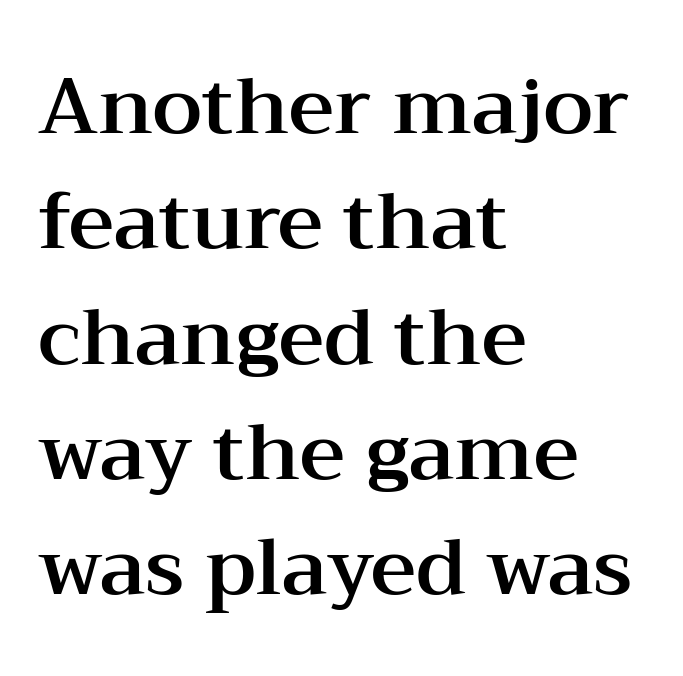
{"serif": "yes", "italic": "no", "width": "wide", "stroke_contrast": "medium", "x_height": "medium", "monospaced": "no", "underline": "no", "align": "left", "line_spacing": "normal", "line_spacing_ratio": 1.46, "letter_spacing": "normal", "letter_spacing_em": 0.0, "glyph_px": 79}
